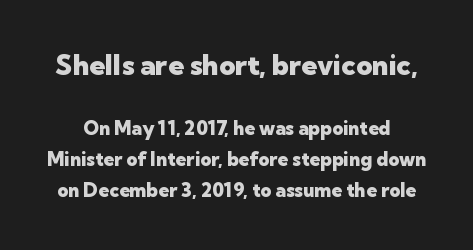
Note the varied advance widths — an 'i' is clearly narrower than an 'm'. Stroke thickness is high; the sample reads as a true bold. Reading down the column, the eye jumps a familiar distance to each next line. Descenders hang freely into open space. Quick note: not italic, upright. Stroke terminals: plain, sans-serif.
